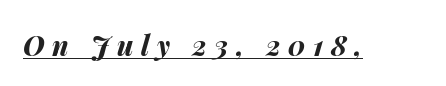
{"italic": "yes", "lean": "right", "slant_degrees": 14, "bold": "yes", "underline": "yes", "letter_spacing": "wide", "letter_spacing_em": 0.28, "glyph_px": 27}
